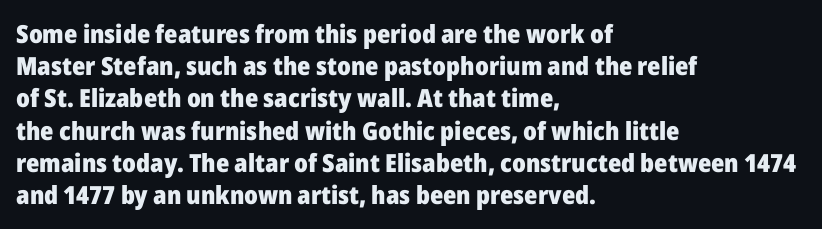
{"italic": "no", "bold": "yes", "underline": "no", "align": "left", "line_spacing": "normal", "line_spacing_ratio": 1.29, "letter_spacing": "normal", "letter_spacing_em": 0.0, "glyph_px": 25}
